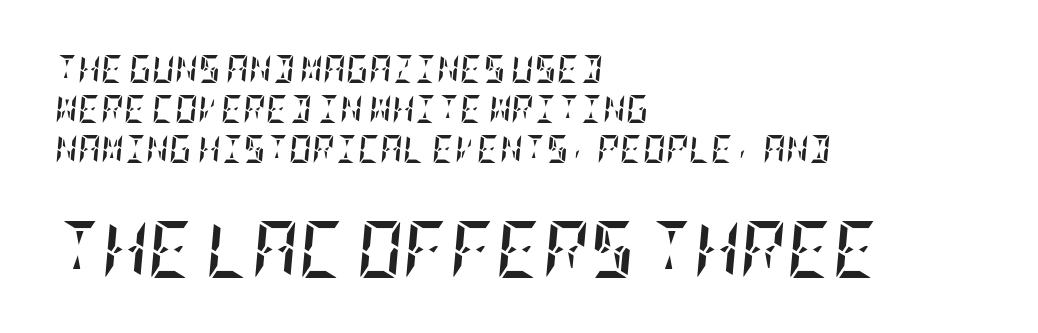
Q: Is the text bold? A: Yes.
Q: Is the text italic (slanted)? A: Yes, it leans right by about 5 degrees.
Q: Is the text underlined? A: No.
Q: How is the paragraph aligned? A: Left-aligned.
Q: Is the spacing between letters normal or unusually wide? A: Normal.
Q: Is the spacing between lines tight, normal or loose? A: Normal.
Q: Which block of text is set in a larger size, the first (top) or the second (bottom)? A: The second (bottom) one.
Q: Width (condensed, normal, or wide)? A: Condensed.
Q: Stroke contrast? A: Low.
Q: x-height? A: Large.
